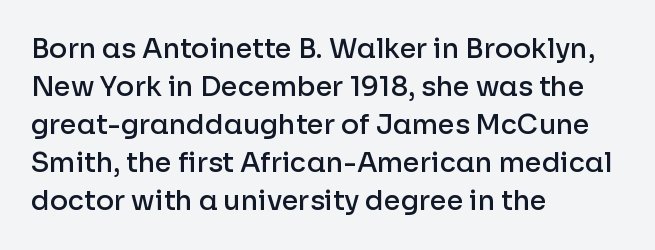
{"italic": "no", "bold": "semi", "underline": "no", "align": "left", "line_spacing": "normal", "line_spacing_ratio": 1.41, "letter_spacing": "normal", "letter_spacing_em": 0.0, "glyph_px": 27}
